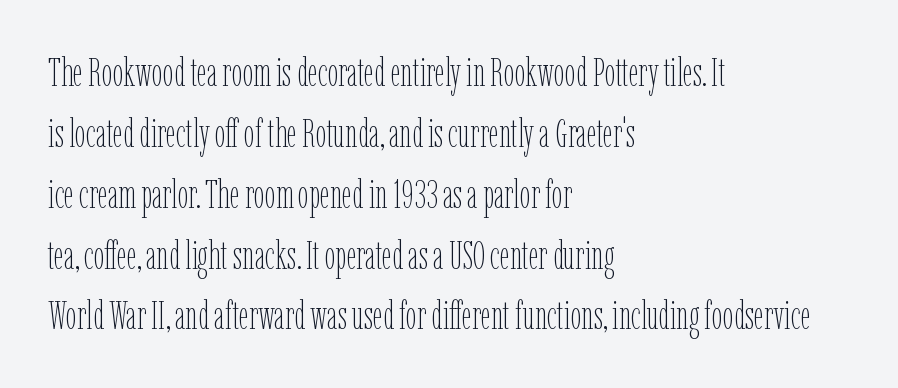
A typesetter would call this proportional, since set widths differ per character. Students, observe: this is what conventionally led text looks like. Short note: letters normally spaced. Style check: upright.
